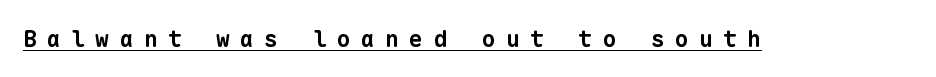
{"bold": "yes", "underline": "yes", "letter_spacing": "wide", "letter_spacing_em": 0.45, "glyph_px": 23}
